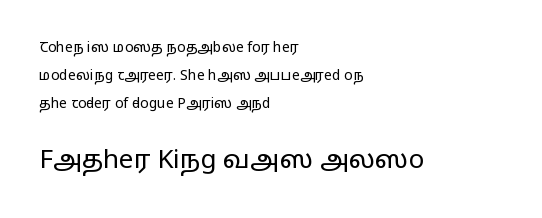
The letterforms sit at book weight or below. Does the leading feel generous? Absolutely, it's lavish. The face used here is rendered with its standard letterfit. The letters stand upright; this is a roman face. The later block is typeset at a bigger size than the earlier block. Each row of text sits above clean, open space.
